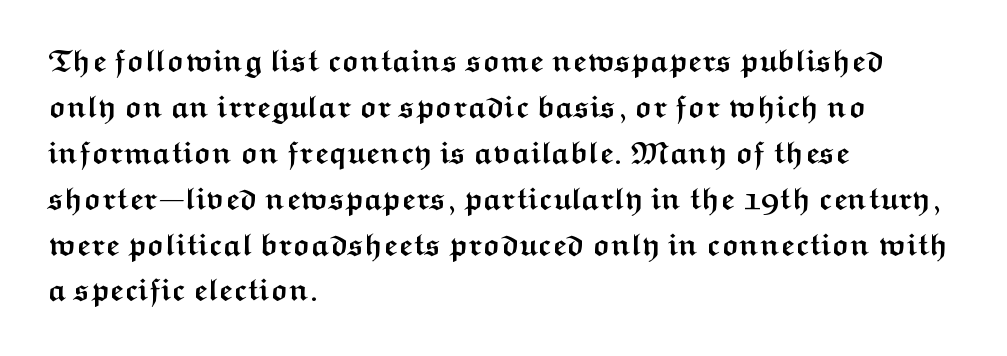
{"serif": "no", "italic": "no", "bold": "yes", "weight": "semibold", "width": "wide", "stroke_contrast": "medium", "x_height": "medium", "monospaced": "no", "underline": "no", "align": "left", "line_spacing": "normal", "line_spacing_ratio": 1.48, "letter_spacing": "normal", "letter_spacing_em": 0.0, "glyph_px": 31}
